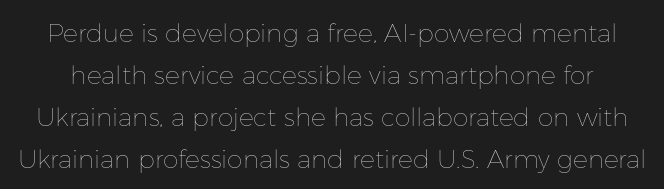
This reads as an unemphasized weight, regular at the heaviest. Check the space under the baseline: it is left empty. Every character sits straight up, as roman type does. Summary of vertical rhythm: regular, with standard interline spacing. Glyph-to-glyph distance matches everyday printed text.
